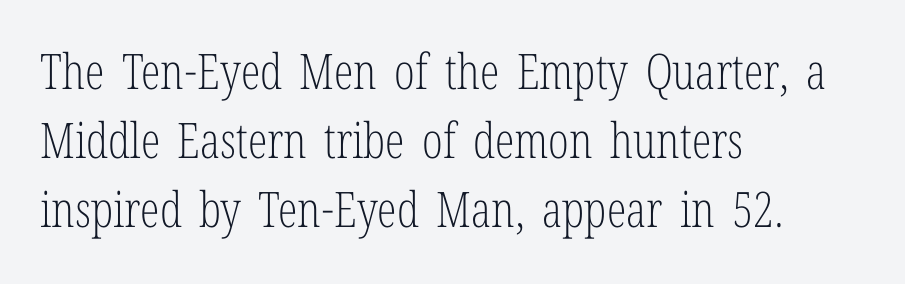
Q: Is the text bold? A: No.
Q: Is the text italic (slanted)? A: No, it is upright.
Q: Is the typeface a serif or a sans-serif typeface? A: Serif.
Q: Is the text underlined? A: No.
Q: How is the paragraph aligned? A: Left-aligned.
Q: Is the spacing between letters normal or unusually wide? A: Normal.
Q: Is the spacing between lines tight, normal or loose? A: Normal.
Q: Width (condensed, normal, or wide)? A: Condensed.
Q: Stroke contrast? A: Low.
Q: x-height? A: Medium.
Q: Monospaced? A: No.
